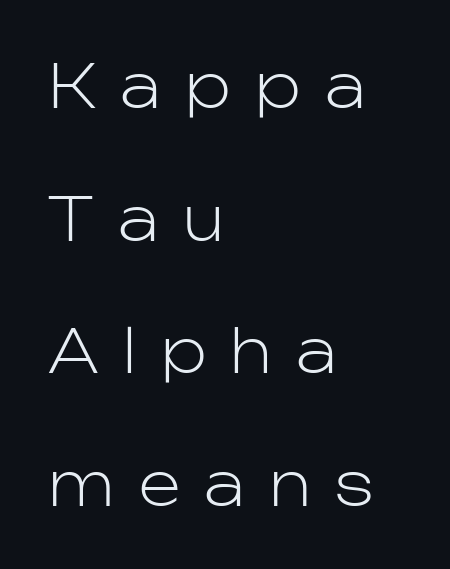
The image shows 60 px light sans-serif type, upright; set left-aligned, loose line spacing (2.21x), unusually wide letter spacing (+0.41 em), not underlined; low stroke contrast and a medium x-height.
